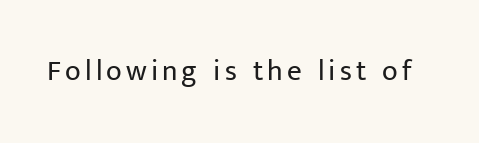
{"serif": "no", "italic": "no", "bold": "no", "weight": "regular", "width": "normal", "stroke_contrast": "low", "x_height": "medium", "monospaced": "no", "underline": "no", "glyph_px": 29}
